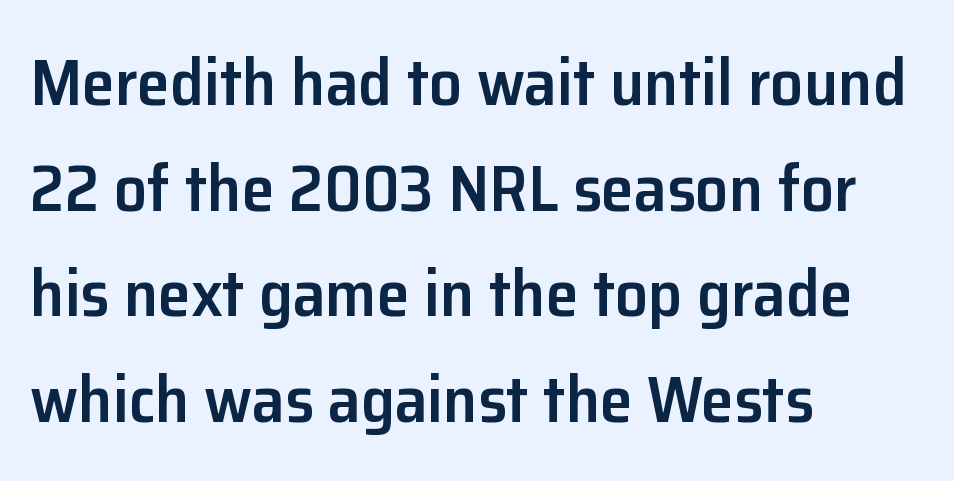
{"serif": "no", "italic": "no", "bold": "semi", "weight": "semibold", "width": "normal", "stroke_contrast": "low", "x_height": "medium", "monospaced": "no", "underline": "no", "align": "left", "line_spacing": "normal", "line_spacing_ratio": 1.6, "letter_spacing": "normal", "letter_spacing_em": 0.0, "glyph_px": 66}
